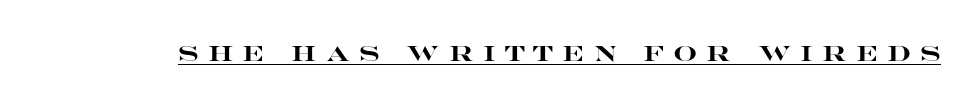
The letterforms stand isolated, each surrounded by extra space. The letters are bold, with thick, heavy strokes. Every character sits straight up, as roman type does. The passage shown is underscored from start to finish.
